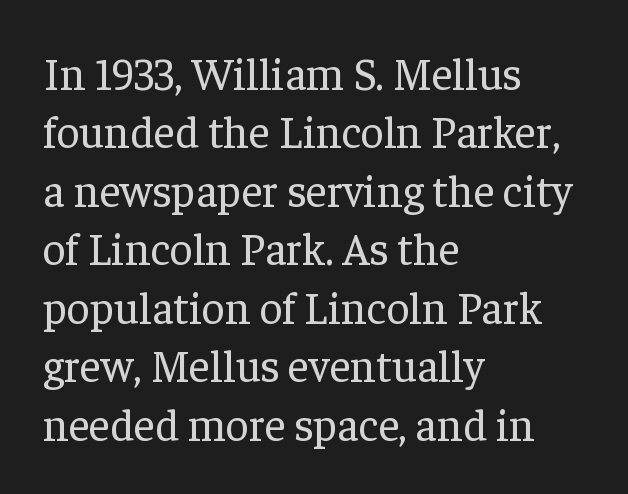
Q: Is the text bold? A: No.
Q: Is the text italic (slanted)? A: No, it is upright.
Q: Is the typeface a serif or a sans-serif typeface? A: Serif.
Q: Is the text underlined? A: No.
Q: How is the paragraph aligned? A: Left-aligned.
Q: Is the spacing between letters normal or unusually wide? A: Normal.
Q: Is the spacing between lines tight, normal or loose? A: Normal.
Q: Width (condensed, normal, or wide)? A: Normal.
Q: Stroke contrast? A: Low.
Q: x-height? A: Medium.
Q: Monospaced? A: No.
